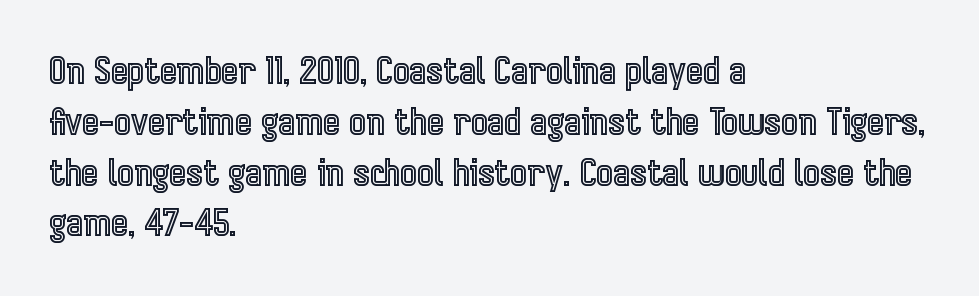
The image shows 36 px condensed type, upright; set left-aligned, normal line spacing (1.41x), normal letter spacing, not underlined; a medium x-height.
